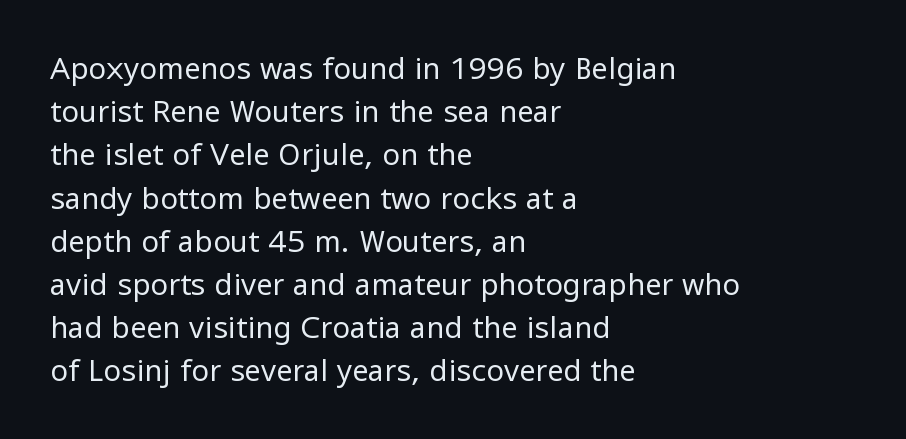
Observe the absence of serifs on each vertical stroke in this sample. Short and long lines alike share a common starting point at left. Think standard paragraph weight, or any step lighter than that. The rendering uses natural spacing where letterforms have individual widths. Glyph-to-glyph distance matches everyday printed text. The lettering stays uniformly vertical, giving the passage a roman look.
